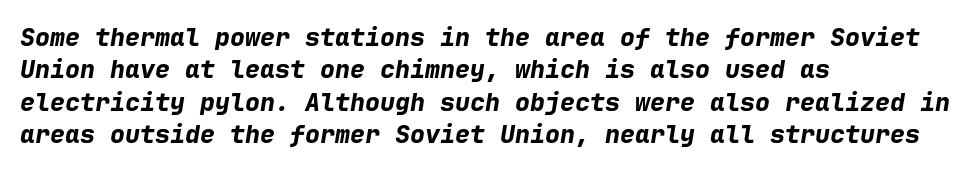
The image shows 25 px bold type, italic (leaning right); set left-aligned, normal line spacing (1.3x), normal letter spacing, not underlined.
